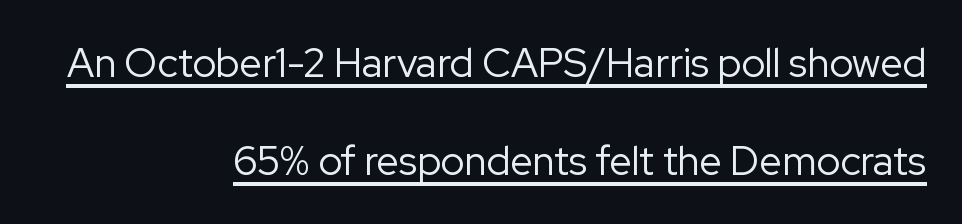
Q: Is the text bold? A: No.
Q: Is the text italic (slanted)? A: No, it is upright.
Q: Is the typeface a serif or a sans-serif typeface? A: Sans-serif.
Q: Is the text underlined? A: Yes.
Q: How is the paragraph aligned? A: Right-aligned.
Q: Is the spacing between letters normal or unusually wide? A: Normal.
Q: Is the spacing between lines tight, normal or loose? A: Loose.
Q: Width (condensed, normal, or wide)? A: Normal.
Q: Stroke contrast? A: Low.
Q: x-height? A: Medium.
Q: Monospaced? A: No.
